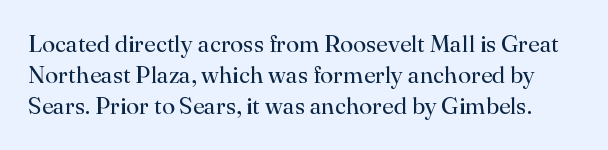
Q: Is the text bold? A: No.
Q: Is the text italic (slanted)? A: No, it is upright.
Q: Is the text underlined? A: No.
Q: Is the spacing between letters normal or unusually wide? A: Normal.
Q: Is the spacing between lines tight, normal or loose? A: Normal.
